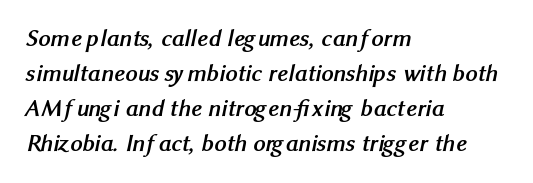
Q: Is the text bold? A: Yes.
Q: Is the text underlined? A: No.
Q: How is the paragraph aligned? A: Left-aligned.
Q: Is the spacing between letters normal or unusually wide? A: Normal.
Q: Is the spacing between lines tight, normal or loose? A: Normal.
